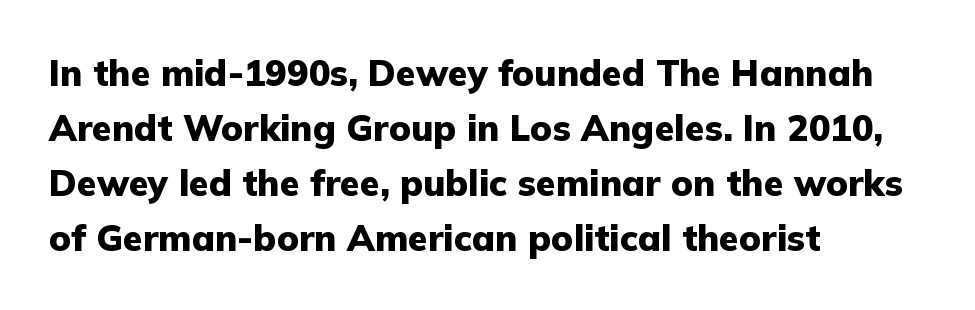
It's the straight-up-and-down kind of type. The rag falls on the right side of this text block. The passage shown stacks its lines at a standard gap. Varying glyph widths throughout — classic text-font behaviour. Letterform terminals end flat and unadorned throughout the passage. The face used here is rendered with its standard letterfit.
